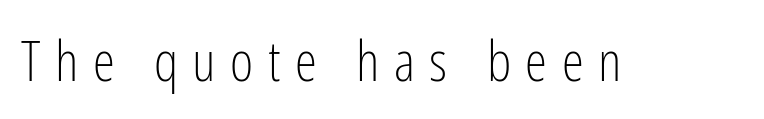
{"serif": "no", "italic": "no", "bold": "no", "weight": "light", "width": "condensed", "stroke_contrast": "low", "x_height": "medium", "monospaced": "no", "underline": "no", "letter_spacing": "wide", "letter_spacing_em": 0.26, "glyph_px": 56}
